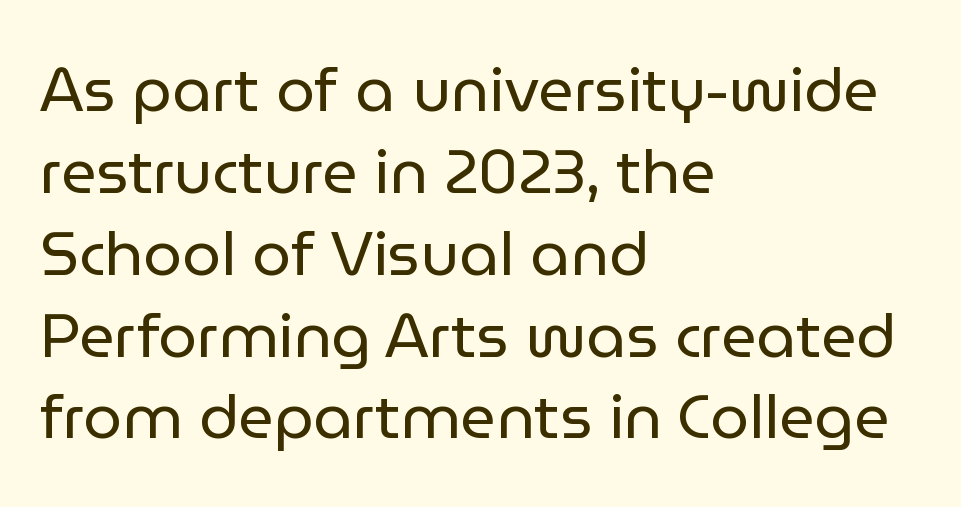
You can tell it's not italic because the verticals are truly vertical. Leftover space on each line is placed entirely after the last word. Words appear dense and cohesive because spacing is normal. Quick note: interline space is typical. The passage shown is typeset with a sans-serif family. The foot of each line stays bare and open.
